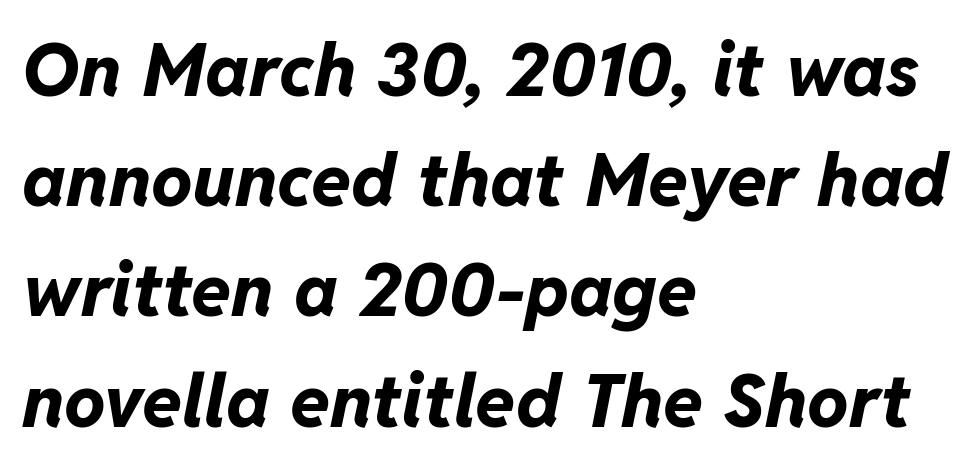
Q: Is the text bold? A: Yes.
Q: Is the text italic (slanted)? A: Yes, it leans right by about 11 degrees.
Q: Is the text underlined? A: No.
Q: How is the paragraph aligned? A: Left-aligned.
Q: Is the spacing between letters normal or unusually wide? A: Normal.
Q: Is the spacing between lines tight, normal or loose? A: Normal.
Q: Width (condensed, normal, or wide)? A: Normal.
Q: Stroke contrast? A: Low.
Q: x-height? A: Medium.
Q: Monospaced? A: No.
